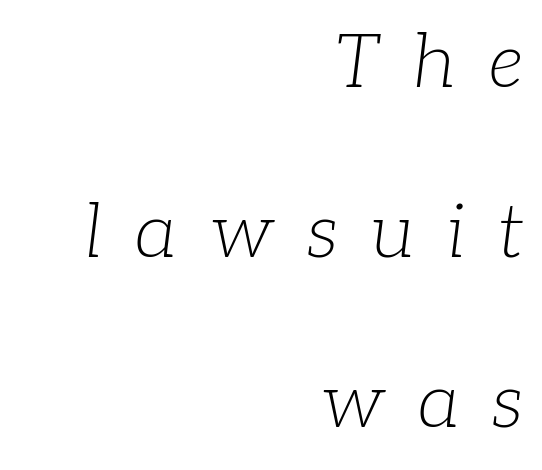
Letters have the restrained weight of plain body copy at most. The passage shown is typed in a proportional face where columns would drift. These lines stack with their right ends in a neat column. Unlike a clean sans, this face finishes its strokes with serifs. This sample uses expanded letter spacing, leaving extra air between glyphs. No word sits above an underline.
